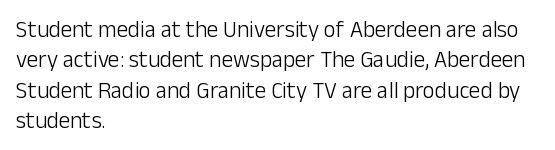
The space directly below the letters is spotless. Caption: standard tracking, unaltered. Vertically, the passage feels balanced, rows spaced as you'd expect. Does the lettering tilt? It doesn't — this is upright.
